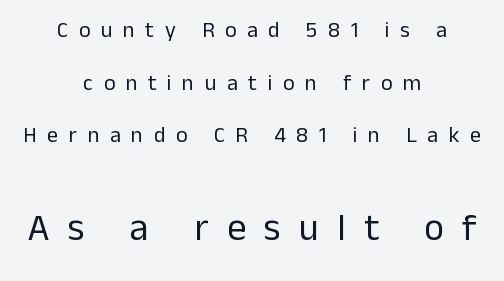
The image shows 38 px regular-weight sans-serif type, upright; set centered, loose line spacing (2.39x), unusually wide letter spacing (+0.48 em), not underlined; the second (bottom) block is 1.73x larger; low stroke contrast and a medium x-height.
